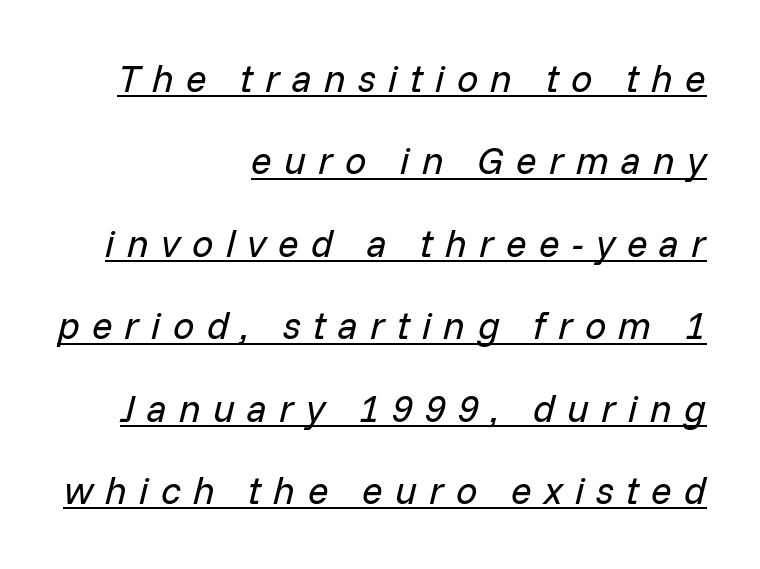
The image shows 38 px regular-weight type, italic (leaning right); set right-aligned, loose line spacing (2.17x), unusually wide letter spacing (+0.32 em), underlined; low stroke contrast and a medium x-height.
